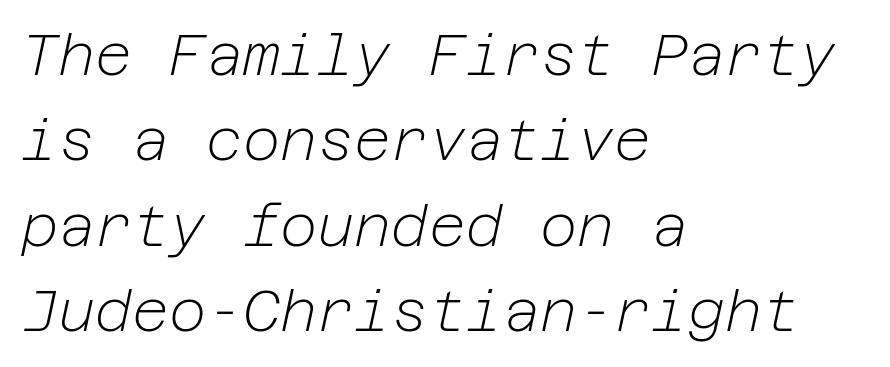
{"italic": "yes", "lean": "right", "slant_degrees": 12, "bold": "no", "weight": "light", "width": "normal", "stroke_contrast": "low", "x_height": "medium", "underline": "no", "align": "left", "line_spacing": "normal", "line_spacing_ratio": 1.5, "letter_spacing": "normal", "letter_spacing_em": 0.0, "glyph_px": 57}
